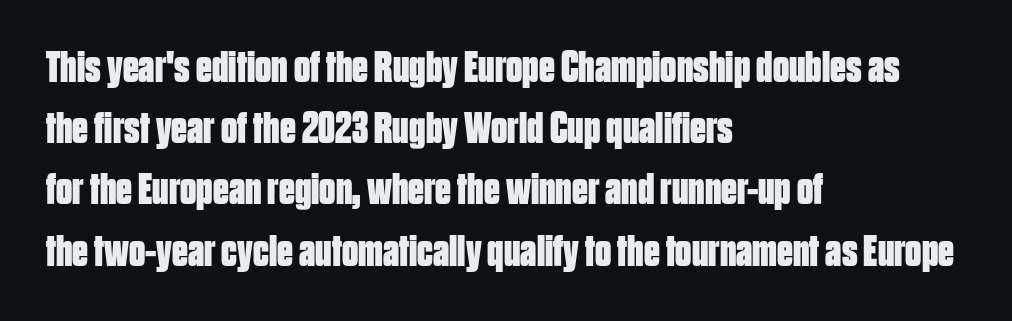
Q: Is the text bold? A: Yes.
Q: Is the text italic (slanted)? A: No, it is upright.
Q: Is the typeface a serif or a sans-serif typeface? A: Sans-serif.
Q: Is the text underlined? A: No.
Q: How is the paragraph aligned? A: Left-aligned.
Q: Is the spacing between letters normal or unusually wide? A: Normal.
Q: Is the spacing between lines tight, normal or loose? A: Normal.
Q: Width (condensed, normal, or wide)? A: Condensed.
Q: Stroke contrast? A: Low.
Q: x-height? A: Large.
Q: Monospaced? A: No.
